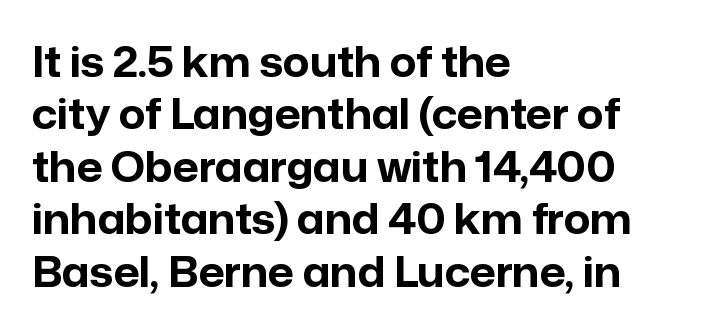
Observe the ordinary spacing: letters are neighbours, not strangers. Leading: standard. The passage shown is emphatically bold. When letters stand straight like this, we call the style roman or upright. The rendering uses natural spacing where letterforms have individual widths. Type without underlining.
